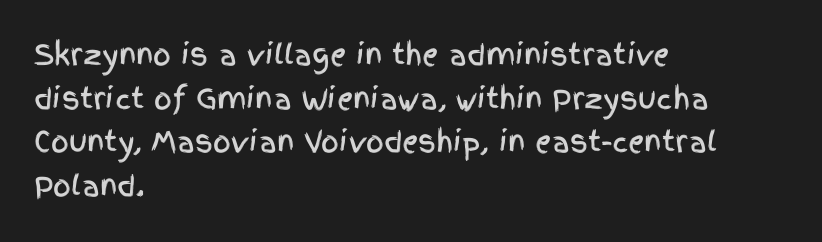
The glyphs in this specimen are sans serif. Type without underlining. It's the straight-up-and-down kind of type. All the whitespace from short lines collects on the right. This sample keeps an unexceptional amount of space between lines.
